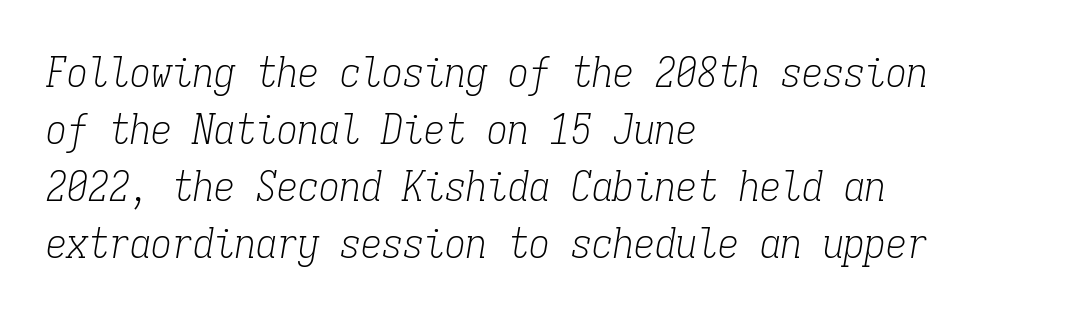
Q: Is the text bold? A: No.
Q: Is the text italic (slanted)? A: Yes, it leans right by about 9 degrees.
Q: Is the typeface a serif or a sans-serif typeface? A: Serif.
Q: Is the text underlined? A: No.
Q: How is the paragraph aligned? A: Left-aligned.
Q: Is the spacing between letters normal or unusually wide? A: Normal.
Q: Is the spacing between lines tight, normal or loose? A: Normal.
Q: Width (condensed, normal, or wide)? A: Condensed.
Q: Stroke contrast? A: Low.
Q: x-height? A: Medium.
Q: Monospaced? A: Yes.
